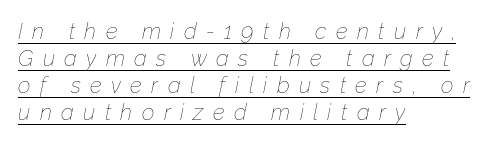
The image shows 22 px text type, italic (leaning right); set left-aligned, line spacing 1.22x, unusually wide letter spacing (+0.43 em), underlined.
